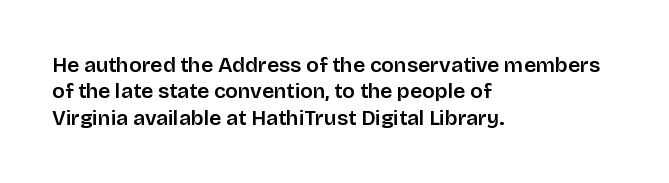
The image shows 21 px text type, upright; set left-aligned, normal line spacing (1.26x), normal letter spacing, not underlined.
